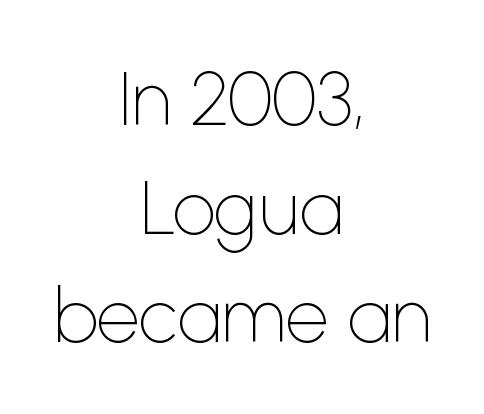
{"serif": "no", "italic": "no", "bold": "no", "weight": "thin", "width": "normal", "stroke_contrast": "low", "x_height": "medium", "monospaced": "no", "underline": "no", "align": "center", "line_spacing": "normal", "line_spacing_ratio": 1.43, "letter_spacing": "normal", "letter_spacing_em": 0.0, "glyph_px": 76}
